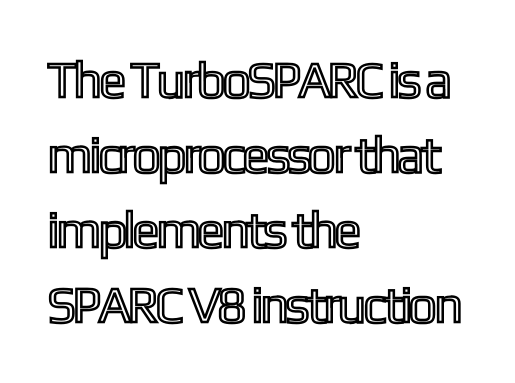
The image shows 51 px condensed type, upright; set left-aligned, normal line spacing (1.47x), normal letter spacing, not underlined; a medium x-height.
